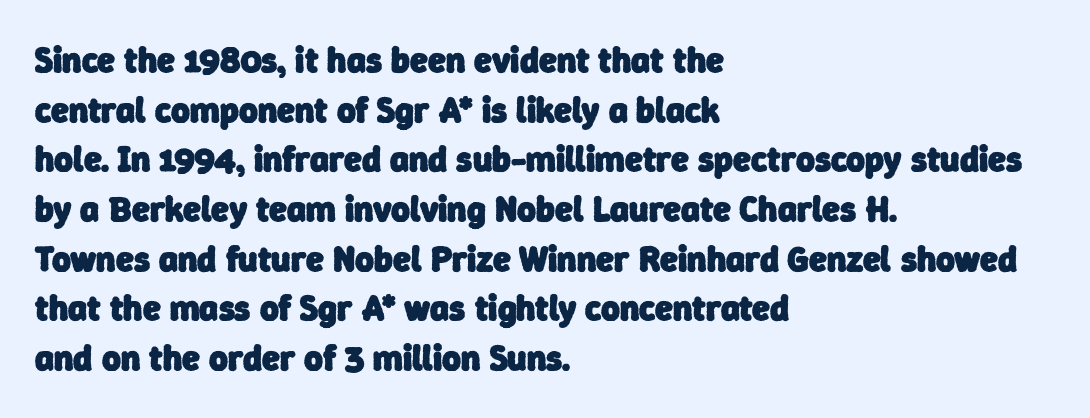
Q: Is the text bold? A: Yes.
Q: Is the typeface a serif or a sans-serif typeface? A: Sans-serif.
Q: Is the text underlined? A: No.
Q: How is the paragraph aligned? A: Left-aligned.
Q: Is the spacing between letters normal or unusually wide? A: Normal.
Q: Is the spacing between lines tight, normal or loose? A: Normal.
Q: Width (condensed, normal, or wide)? A: Normal.
Q: Stroke contrast? A: Low.
Q: x-height? A: Medium.
Q: Monospaced? A: No.
